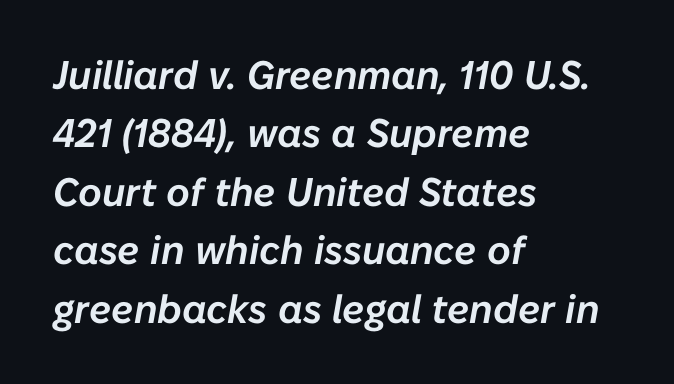
Words appear dense and cohesive because spacing is normal. Looks like regular typesetting: each glyph gets only the width it needs. Is the block centered? No — it sits flush against the left margin. The face used here has a pronounced slope to its letters.
